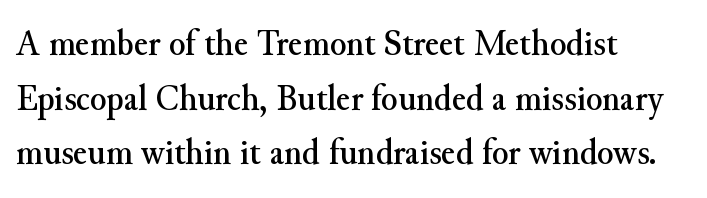
{"serif": "yes", "italic": "no", "width": "normal", "stroke_contrast": "medium", "x_height": "small", "monospaced": "no", "underline": "no", "align": "left", "line_spacing": "normal", "line_spacing_ratio": 1.44, "letter_spacing": "normal", "letter_spacing_em": 0.0, "glyph_px": 38}
